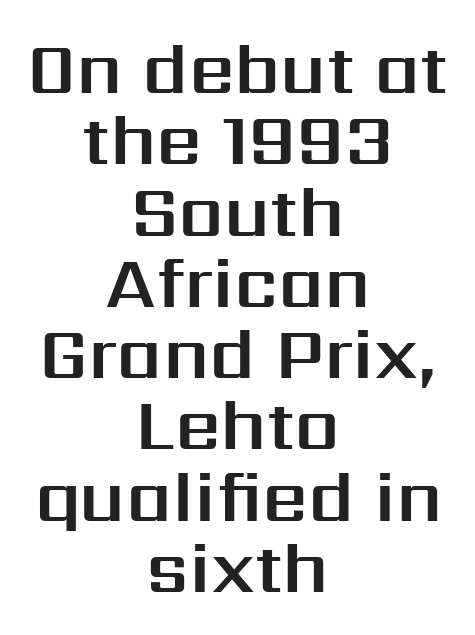
The image shows 72 px sans-serif type, upright; set centered, tight line spacing (0.99x), normal letter spacing, not underlined; medium stroke contrast and a medium x-height.
